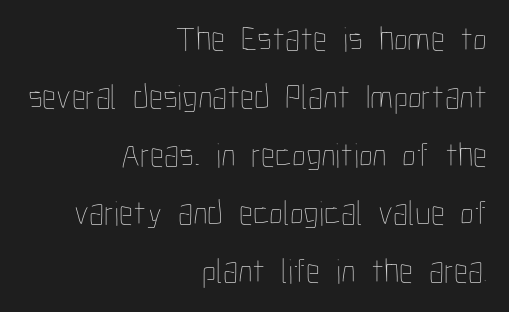
Q: Is the text bold? A: No.
Q: Is the text italic (slanted)? A: No, it is upright.
Q: Is the text underlined? A: No.
Q: How is the paragraph aligned? A: Right-aligned.
Q: Is the spacing between letters normal or unusually wide? A: Normal.
Q: Is the spacing between lines tight, normal or loose? A: Normal.
Q: Width (condensed, normal, or wide)? A: Condensed.
Q: Stroke contrast? A: Low.
Q: x-height? A: Medium.
Q: Monospaced? A: No.
